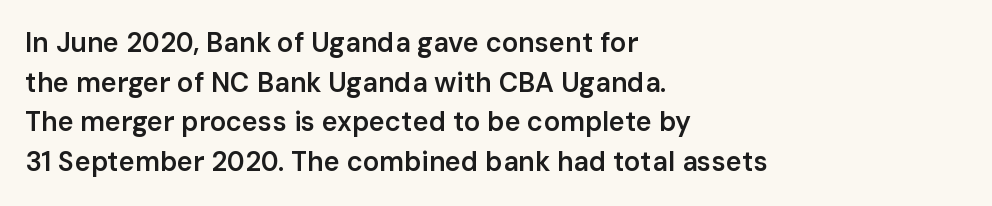
Observe the ordinary spacing: letters are neighbours, not strangers. The font's upright variant was chosen for this text. Letters rest on an invisible, unmarked baseline. The leading is moderate, giving the passage an even texture. The paragraph has a hard left edge and a soft right edge.
